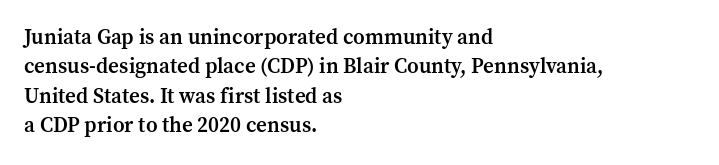
Q: Is the text bold? A: Semi-bold.
Q: Is the text italic (slanted)? A: No, it is upright.
Q: Is the text underlined? A: No.
Q: How is the paragraph aligned? A: Left-aligned.
Q: Is the spacing between letters normal or unusually wide? A: Normal.
Q: Is the spacing between lines tight, normal or loose? A: Normal.
